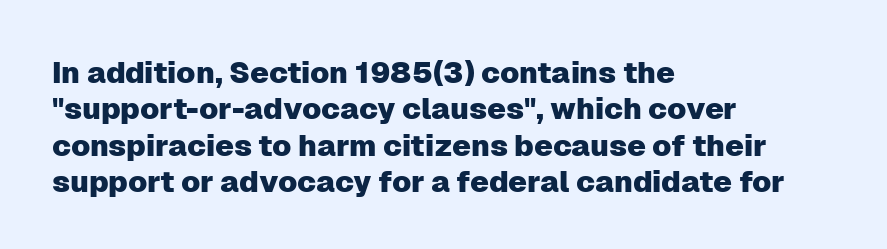
Nobody drew a line under any word here. These lines are composed in type without serifs. The compositor pushed each line to the left boundary. Students, note that the glyphs here touch the page at normal intervals.
